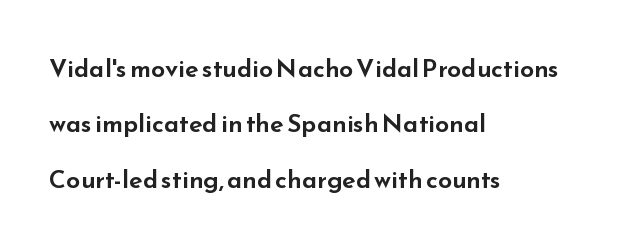
Unmarked baselines from the first word to the last. The vertical gap from one line to the next is large. A typesetter would call this zero additional tracking. A roman cut, with each character standing at attention.
